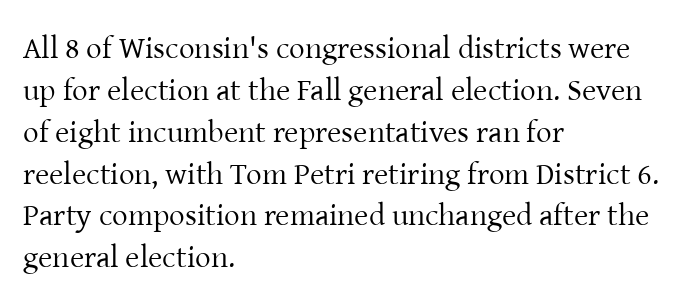
Q: Is the text bold? A: No.
Q: Is the text italic (slanted)? A: No, it is upright.
Q: Is the typeface a serif or a sans-serif typeface? A: Serif.
Q: Is the text underlined? A: No.
Q: How is the paragraph aligned? A: Left-aligned.
Q: Is the spacing between letters normal or unusually wide? A: Normal.
Q: Is the spacing between lines tight, normal or loose? A: Normal.
Q: Width (condensed, normal, or wide)? A: Normal.
Q: Stroke contrast? A: Low.
Q: x-height? A: Medium.
Q: Monospaced? A: No.
